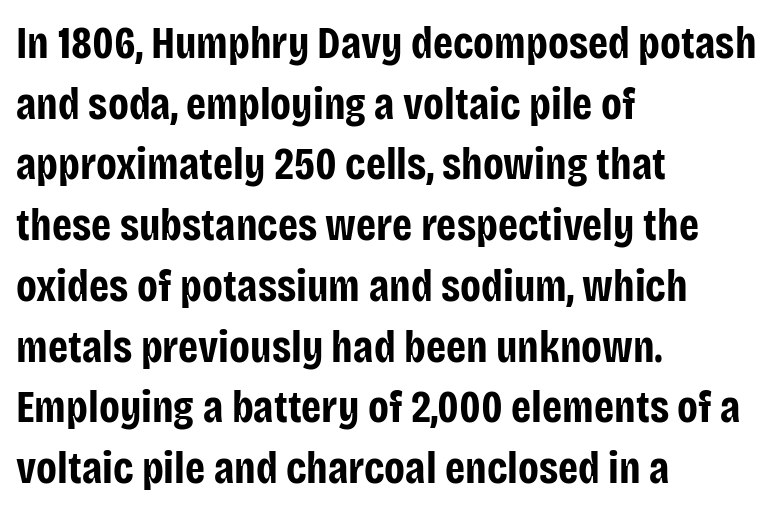
{"serif": "no", "italic": "no", "bold": "yes", "weight": "bold", "width": "condensed", "stroke_contrast": "low", "x_height": "large", "monospaced": "no", "underline": "no", "align": "left", "line_spacing": "normal", "line_spacing_ratio": 1.35, "letter_spacing": "normal", "letter_spacing_em": 0.0, "glyph_px": 45}
